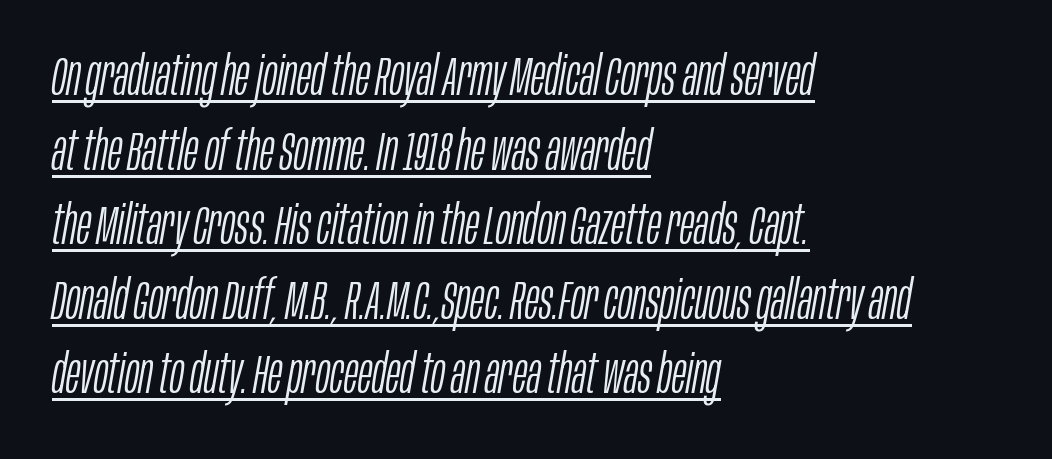
Would a proofreader flag this as italicized? Yes. One-word summary of the alignment: left. In terms of letterspacing, this is plain default setting. Weight class: somewhere from thin through regular. The words here are underlined.
